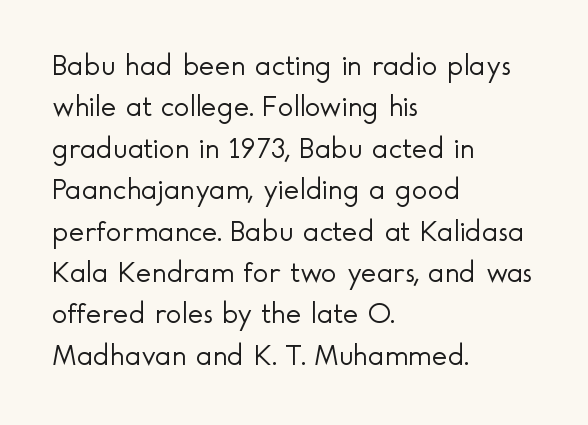
Q: Is the text bold? A: No.
Q: Is the text italic (slanted)? A: No, it is upright.
Q: Is the typeface a serif or a sans-serif typeface? A: Sans-serif.
Q: Is the text underlined? A: No.
Q: How is the paragraph aligned? A: Left-aligned.
Q: Is the spacing between letters normal or unusually wide? A: Normal.
Q: Is the spacing between lines tight, normal or loose? A: Normal.
Q: Width (condensed, normal, or wide)? A: Normal.
Q: x-height? A: Small.
Q: Monospaced? A: No.
